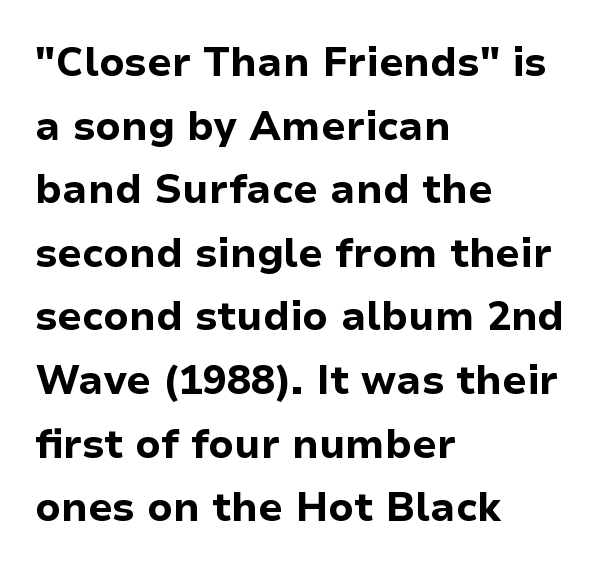
The image shows 40 px bold sans-serif type, upright; set left-aligned, normal line spacing (1.59x), normal letter spacing, not underlined; low stroke contrast and a medium x-height.
